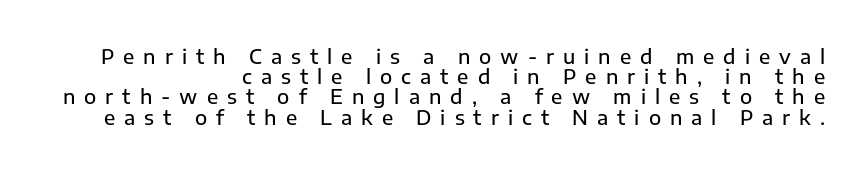
The image shows 20 px text type, upright; set right-aligned, tight line spacing (1.01x), unusually wide letter spacing (+0.45 em), not underlined.
